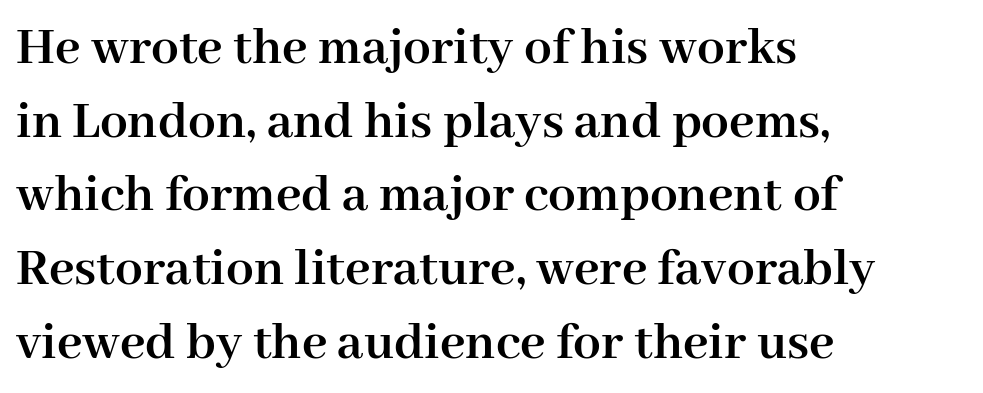
Q: Is the text bold? A: Yes.
Q: Is the text italic (slanted)? A: No, it is upright.
Q: Is the typeface a serif or a sans-serif typeface? A: Serif.
Q: Is the text underlined? A: No.
Q: How is the paragraph aligned? A: Left-aligned.
Q: Is the spacing between letters normal or unusually wide? A: Normal.
Q: Is the spacing between lines tight, normal or loose? A: Normal.
Q: Width (condensed, normal, or wide)? A: Normal.
Q: Stroke contrast? A: High.
Q: x-height? A: Medium.
Q: Monospaced? A: No.
